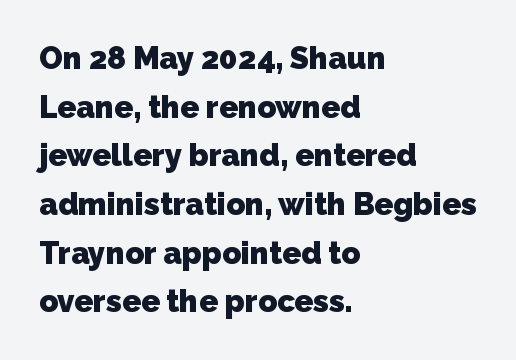
Q: Is the text bold? A: Yes.
Q: Is the typeface a serif or a sans-serif typeface? A: Sans-serif.
Q: Is the text underlined? A: No.
Q: How is the paragraph aligned? A: Left-aligned.
Q: Is the spacing between letters normal or unusually wide? A: Normal.
Q: Is the spacing between lines tight, normal or loose? A: Normal.
Q: Width (condensed, normal, or wide)? A: Normal.
Q: Stroke contrast? A: Low.
Q: x-height? A: Medium.
Q: Monospaced? A: No.
